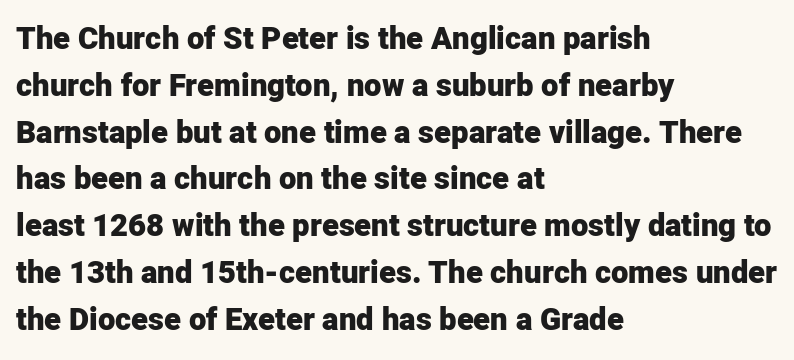
The image shows 31 px heavy sans-serif type, upright; set left-aligned, normal line spacing (1.51x), normal letter spacing, not underlined; low stroke contrast and a medium x-height.
